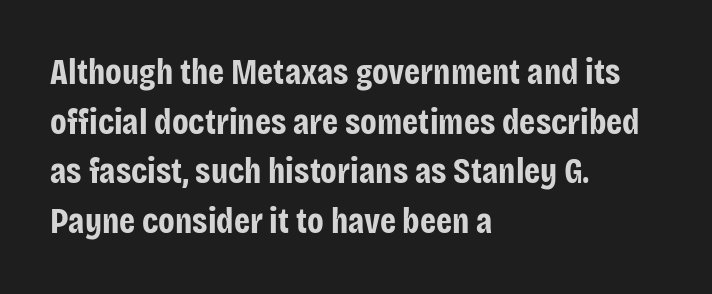
{"serif": "no", "italic": "no", "bold": "yes", "weight": "bold", "width": "condensed", "stroke_contrast": "low", "x_height": "large", "monospaced": "no", "underline": "no", "align": "left", "line_spacing": "normal", "line_spacing_ratio": 1.38, "letter_spacing": "normal", "letter_spacing_em": 0.0, "glyph_px": 36}
